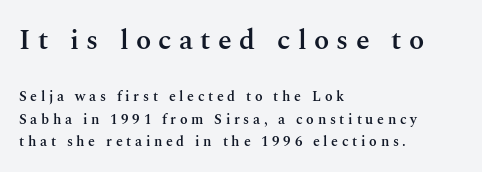
{"serif": "yes", "italic": "no", "bold": "semi", "weight": "semibold", "width": "normal", "stroke_contrast": "medium", "x_height": "medium", "monospaced": "no", "underline": "no", "align": "left", "line_spacing": "normal", "line_spacing_ratio": 1.6, "letter_spacing": "wide", "letter_spacing_em": 0.26, "larger_block": "first", "size_ratio": 2.0, "glyph_px": 28}
